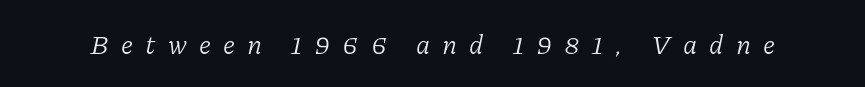
{"italic": "yes", "lean": "right", "slant_degrees": 11, "bold": "no", "underline": "no", "letter_spacing": "wide", "letter_spacing_em": 0.45, "glyph_px": 27}
